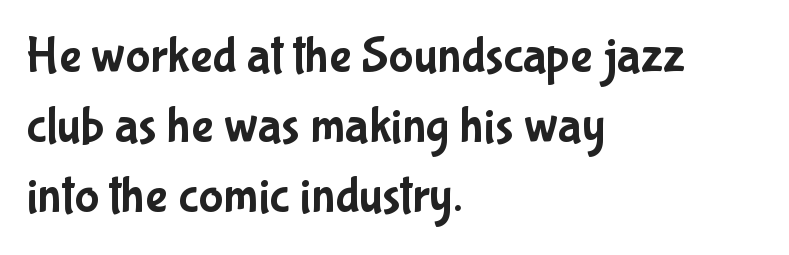
The image shows 52 px condensed sans-serif type, upright; set left-aligned, normal line spacing (1.35x), normal letter spacing, not underlined; low stroke contrast and a medium x-height.
